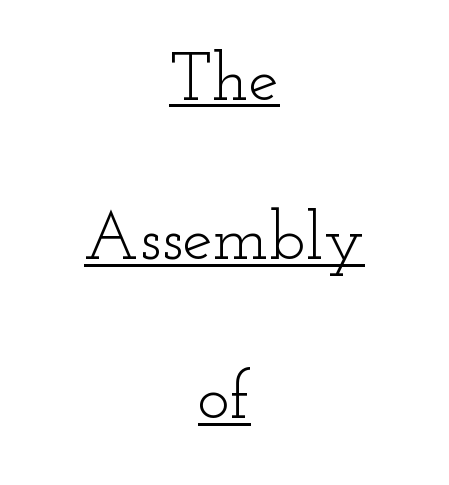
{"serif": "yes", "italic": "no", "bold": "no", "weight": "light", "width": "wide", "stroke_contrast": "low", "x_height": "small", "monospaced": "no", "underline": "yes", "align": "center", "line_spacing": "loose", "line_spacing_ratio": 2.34, "letter_spacing": "normal", "letter_spacing_em": 0.0, "glyph_px": 68}
